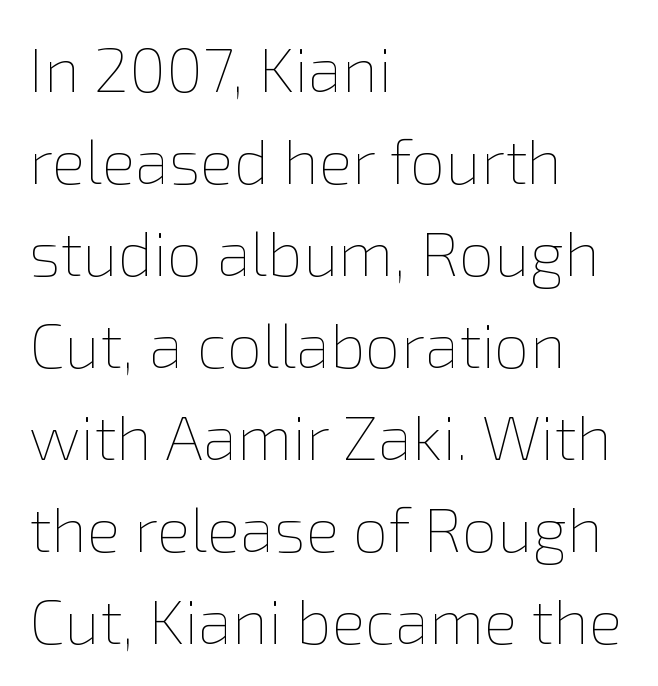
Q: Is the text bold? A: No.
Q: Is the text italic (slanted)? A: No, it is upright.
Q: Is the text underlined? A: No.
Q: How is the paragraph aligned? A: Left-aligned.
Q: Is the spacing between letters normal or unusually wide? A: Normal.
Q: Is the spacing between lines tight, normal or loose? A: Normal.
Q: Width (condensed, normal, or wide)? A: Normal.
Q: Stroke contrast? A: Low.
Q: x-height? A: Medium.
Q: Monospaced? A: No.
